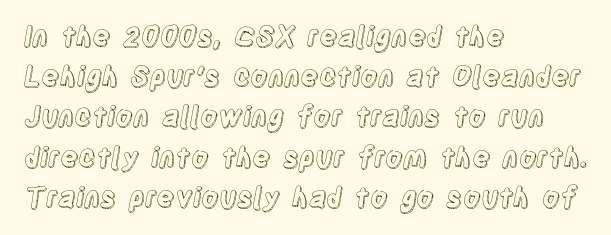
Summary of vertical rhythm: regular, with standard interline spacing. One-word summary of the alignment: left. The line texture is even and compact thanks to regular tracking. The space directly below the letters is spotless.
